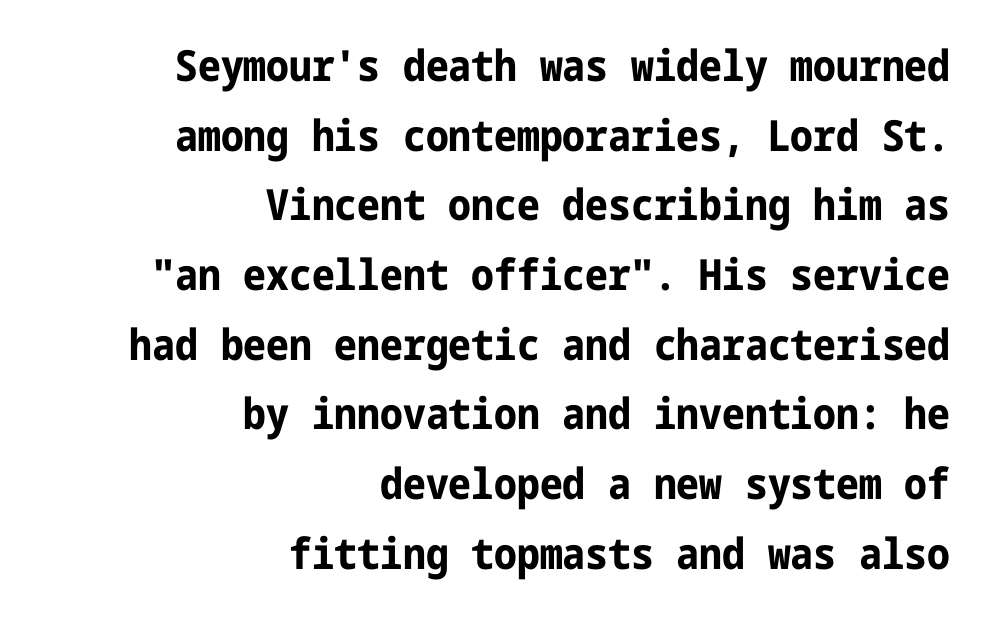
Q: Is the text bold? A: Yes.
Q: Is the text italic (slanted)? A: No, it is upright.
Q: Is the typeface a serif or a sans-serif typeface? A: Sans-serif.
Q: Is the text underlined? A: No.
Q: How is the paragraph aligned? A: Right-aligned.
Q: Is the spacing between letters normal or unusually wide? A: Normal.
Q: Is the spacing between lines tight, normal or loose? A: Normal.
Q: Width (condensed, normal, or wide)? A: Condensed.
Q: Stroke contrast? A: Low.
Q: x-height? A: Medium.
